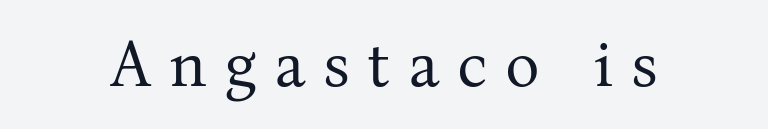
Q: Is the text bold? A: No.
Q: Is the text italic (slanted)? A: No, it is upright.
Q: Is the typeface a serif or a sans-serif typeface? A: Serif.
Q: Is the text underlined? A: No.
Q: Is the spacing between letters normal or unusually wide? A: Unusually wide.
Q: Width (condensed, normal, or wide)? A: Normal.
Q: Stroke contrast? A: Medium.
Q: x-height? A: Medium.
Q: Monospaced? A: No.
